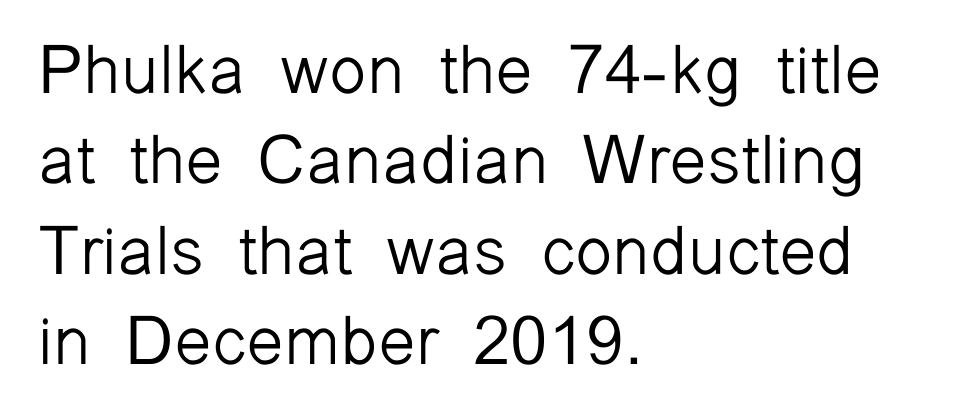
These lines are set flush left with a ragged right edge. Glance below the letters and you will spot only blank space. How are the letters spaced? Ordinarily, with no added tracking. The vertical gap from one line to the next is medium. The axis of the letterforms is exactly vertical. Note: no serifs on the glyphs.
